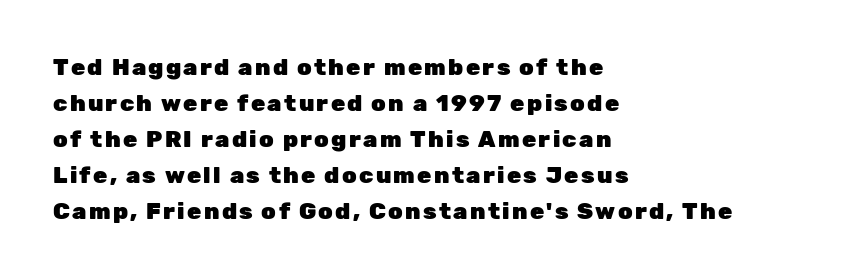
The image shows 23 px bold type, upright; set left-aligned, normal line spacing (1.57x), not underlined.
